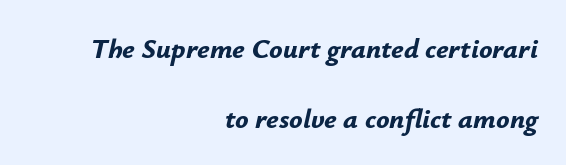
{"italic": "yes", "lean": "right", "slant_degrees": 12, "bold": "yes", "weight": "bold", "width": "normal", "stroke_contrast": "low", "x_height": "small", "monospaced": "no", "underline": "no", "align": "right", "line_spacing": "loose", "line_spacing_ratio": 2.49, "letter_spacing": "normal", "letter_spacing_em": 0.0, "glyph_px": 28}
